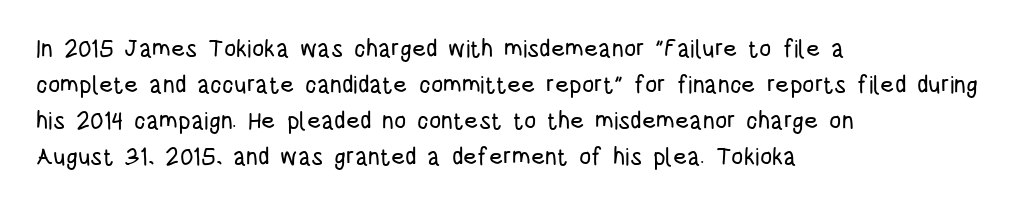
Q: Is the text italic (slanted)? A: No, it is upright.
Q: Is the text underlined? A: No.
Q: How is the paragraph aligned? A: Left-aligned.
Q: Is the spacing between letters normal or unusually wide? A: Normal.
Q: Is the spacing between lines tight, normal or loose? A: Normal.
